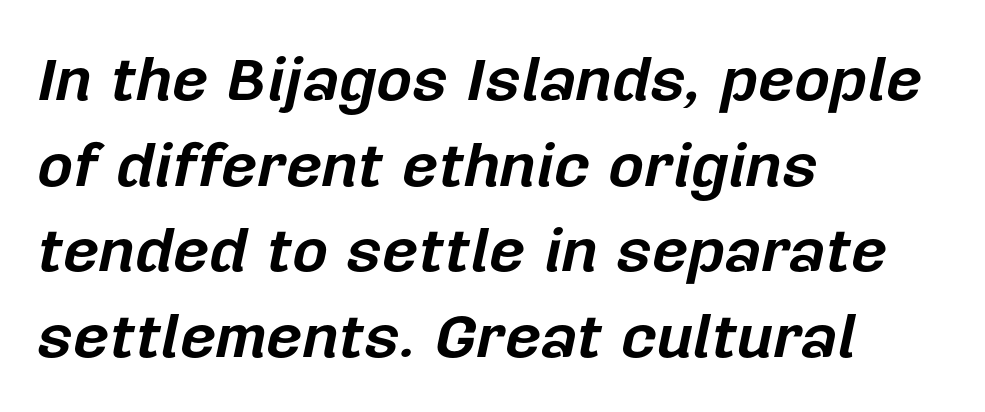
{"italic": "yes", "lean": "right", "slant_degrees": 12, "bold": "yes", "weight": "bold", "width": "normal", "stroke_contrast": "low", "x_height": "medium", "monospaced": "no", "underline": "no", "align": "left", "line_spacing": "normal", "line_spacing_ratio": 1.38, "letter_spacing": "normal", "letter_spacing_em": 0.0, "glyph_px": 62}
